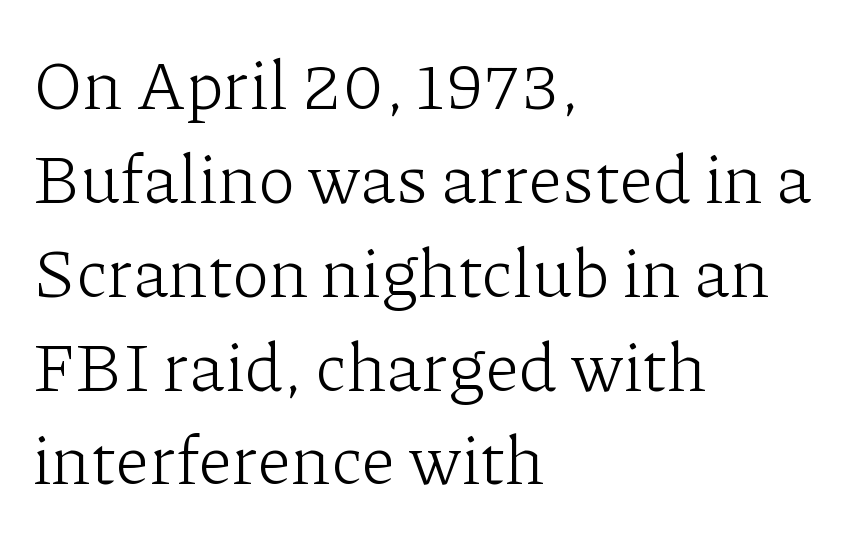
The image shows 69 px light serif type, upright; set left-aligned, normal line spacing (1.36x), normal letter spacing, not underlined; low stroke contrast and a medium x-height.
